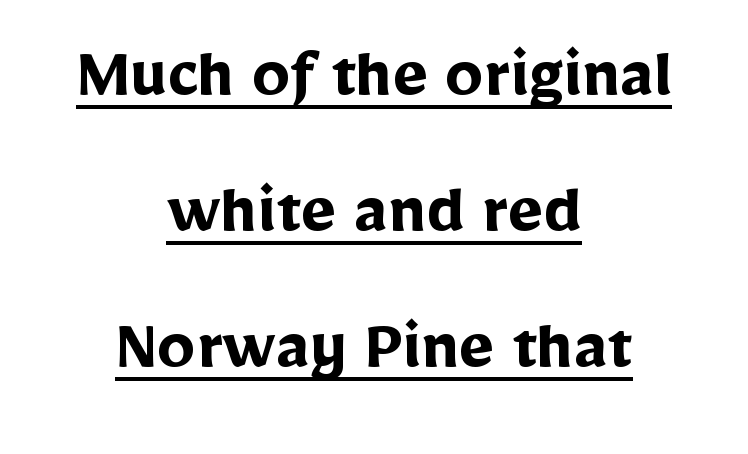
Leftover space on each line is divided equally before and after the words. Quick note: not italic, upright. In terms of letterform style, serifs are entirely absent. You could not count columns in this text — the font is proportionally spaced. Underlined type. The sample has been set heavy, in full bold.
